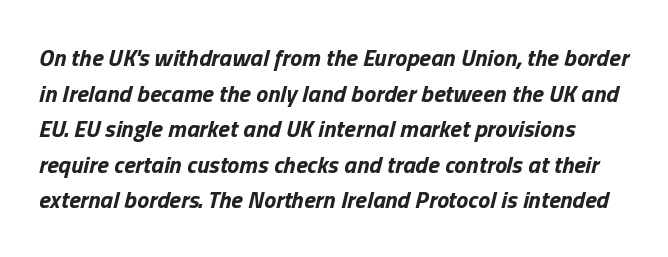
{"italic": "yes", "lean": "right", "slant_degrees": 13, "bold": "yes", "underline": "no", "line_spacing": "normal", "line_spacing_ratio": 1.48, "letter_spacing": "normal", "letter_spacing_em": 0.0, "glyph_px": 24}
